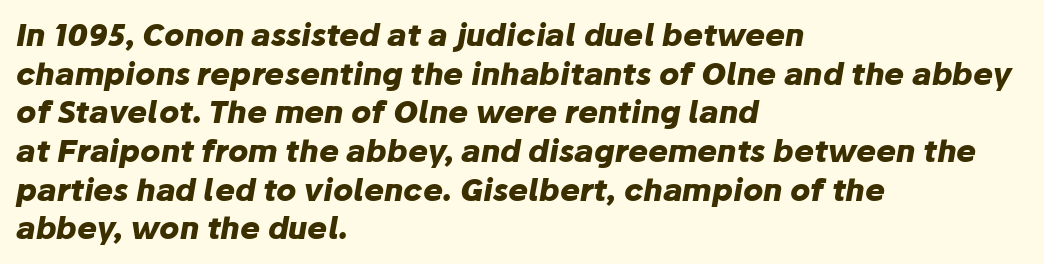
Clear beneath every line of the passage. Casual observation: everything's shoved over to the left. The axis of the letterforms is tilted away from vertical. The horizontal fit of the characters is conventional and even. Is there much room between lines? A standard amount, neither cramped nor airy. Looks like regular typesetting: each glyph gets only the width it needs.
